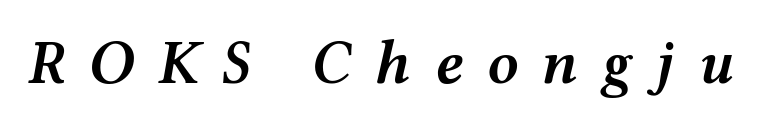
{"italic": "yes", "lean": "right", "slant_degrees": 12, "bold": "semi", "weight": "semibold", "width": "wide", "stroke_contrast": "medium", "x_height": "medium", "monospaced": "no", "underline": "no", "letter_spacing": "wide", "letter_spacing_em": 0.37, "glyph_px": 62}
